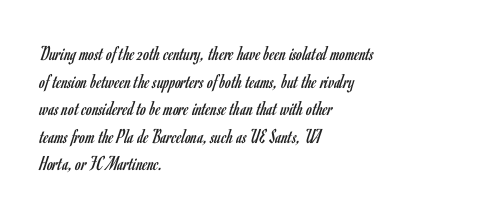
Q: Is the text bold? A: No.
Q: Is the text italic (slanted)? A: Yes.
Q: Is the text underlined? A: No.
Q: How is the paragraph aligned? A: Left-aligned.
Q: Is the spacing between letters normal or unusually wide? A: Normal.
Q: Is the spacing between lines tight, normal or loose? A: Normal.
